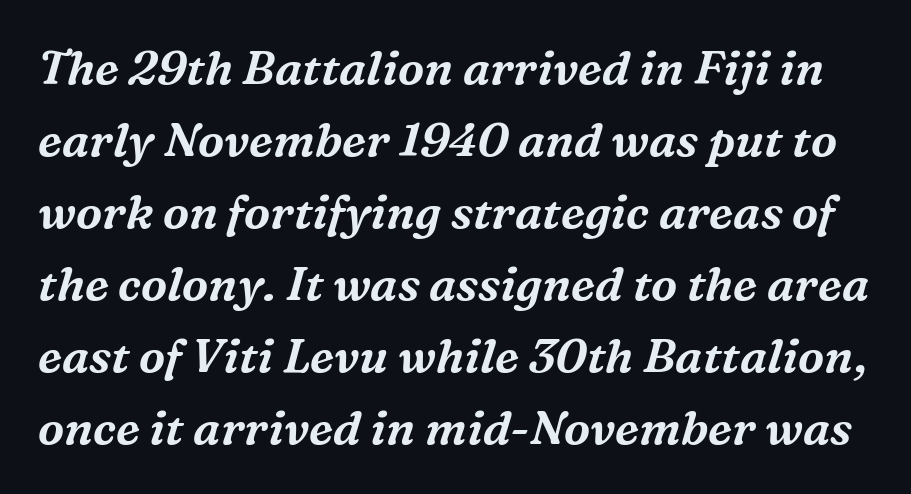
Q: Is the text italic (slanted)? A: Yes, it leans right by about 16 degrees.
Q: Is the typeface a serif or a sans-serif typeface? A: Serif.
Q: Is the text underlined? A: No.
Q: Is the spacing between letters normal or unusually wide? A: Normal.
Q: Is the spacing between lines tight, normal or loose? A: Normal.
Q: Width (condensed, normal, or wide)? A: Normal.
Q: Stroke contrast? A: Medium.
Q: x-height? A: Medium.
Q: Monospaced? A: No.
